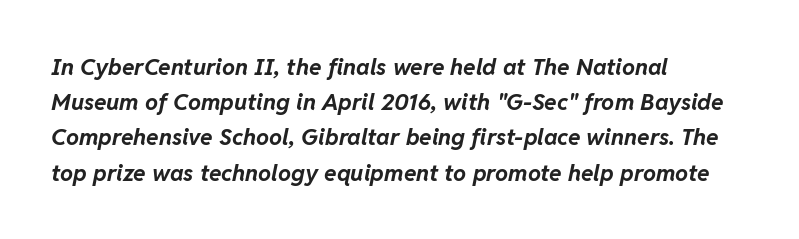
{"italic": "yes", "lean": "right", "slant_degrees": 11, "bold": "yes", "underline": "no", "align": "left", "line_spacing": "normal", "line_spacing_ratio": 1.53, "letter_spacing": "normal", "letter_spacing_em": 0.0, "glyph_px": 23}
